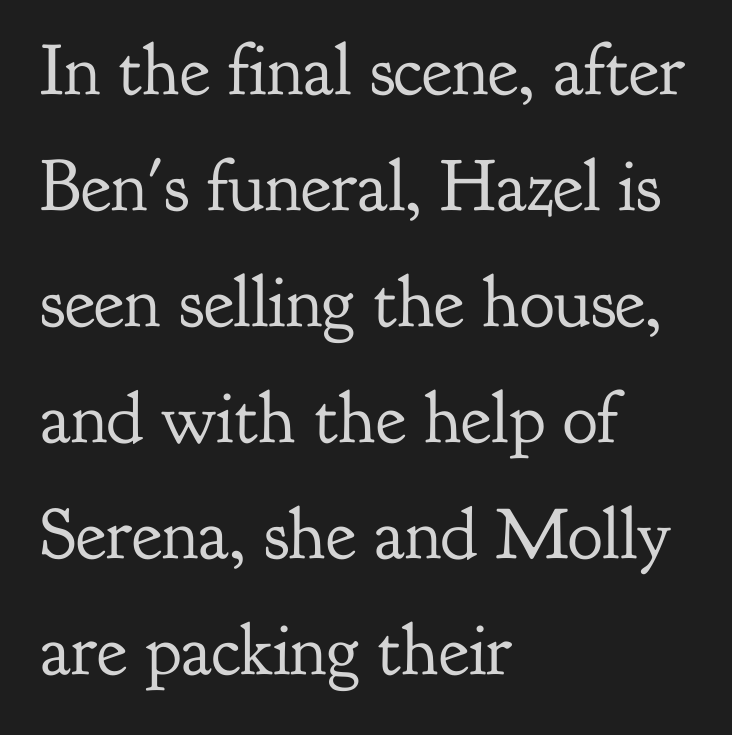
{"serif": "yes", "italic": "no", "bold": "no", "weight": "regular", "width": "normal", "stroke_contrast": "low", "x_height": "small", "monospaced": "no", "underline": "no", "align": "left", "line_spacing": "normal", "line_spacing_ratio": 1.59, "letter_spacing": "normal", "letter_spacing_em": 0.0, "glyph_px": 73}
